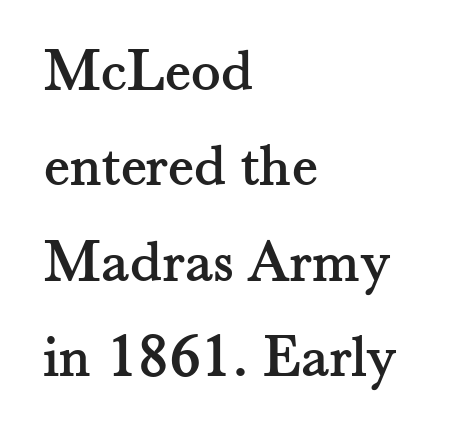
{"serif": "yes", "italic": "no", "width": "normal", "stroke_contrast": "medium", "x_height": "small", "monospaced": "no", "underline": "no", "align": "left", "line_spacing": "normal", "line_spacing_ratio": 1.54, "letter_spacing": "normal", "letter_spacing_em": 0.0, "glyph_px": 62}
